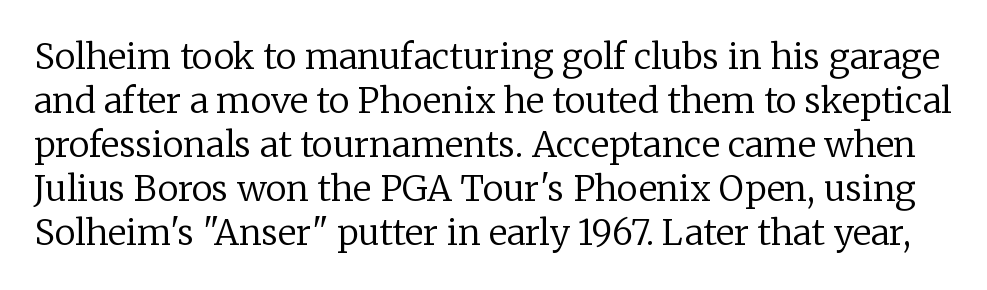
The image shows 35 px regular-weight serif type, upright; set normal line spacing (1.26x), normal letter spacing, not underlined; low stroke contrast and a medium x-height.
